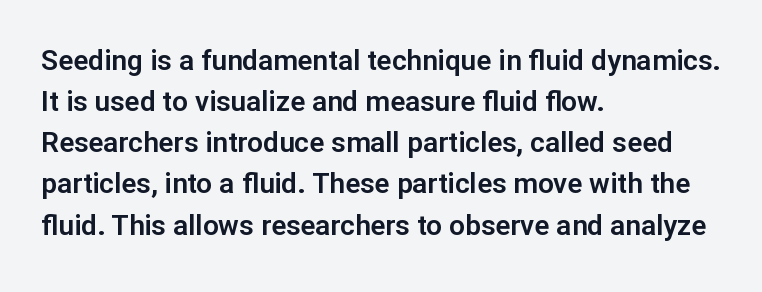
The image shows 28 px sans-serif type, upright; set left-aligned, normal line spacing (1.47x), normal letter spacing, not underlined; low stroke contrast and a medium x-height.
